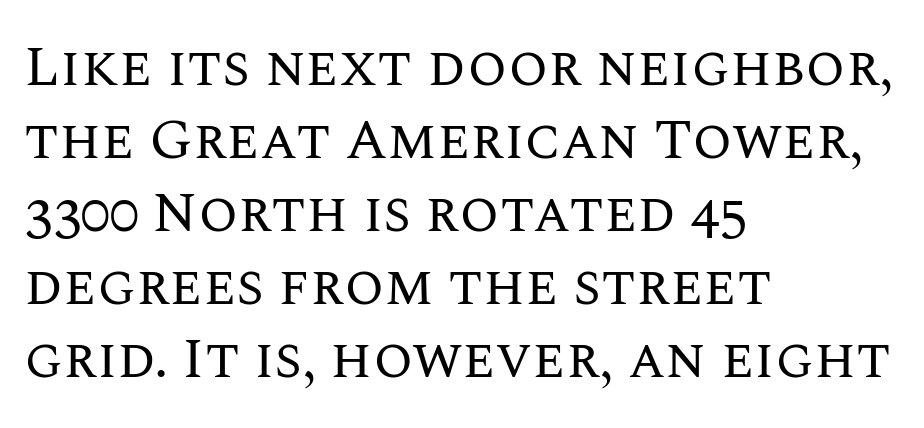
Between one letter and the next there's only the usual sliver of space. Teacher's note: observe the even left margin — that is flush-left alignment. Words float on clear page, feet unadorned. The letters advance in unequal steps, a hallmark of proportional type.
